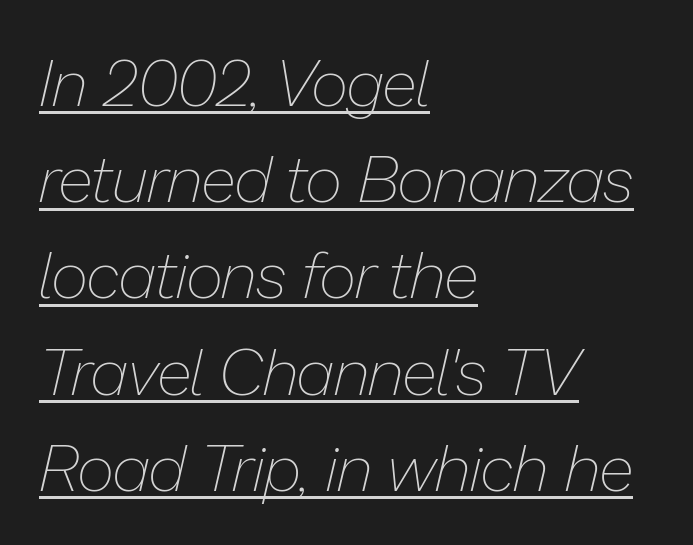
The text block is weighted toward the left margin, trailing off unevenly rightward. The letters advance in unequal steps, a hallmark of proportional type. Looks like someone drew a line under every word here. The typeface has the unassuming heft of standard copy or less.
